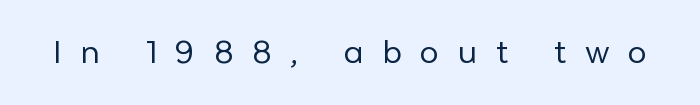
This rendering features lettering with no underline. In terms of letterform style, serifs are entirely absent. The letterforms stand isolated, each surrounded by extra space. The letters advance in unequal steps, a hallmark of proportional type. Is there any slant? The stems are plumb.
